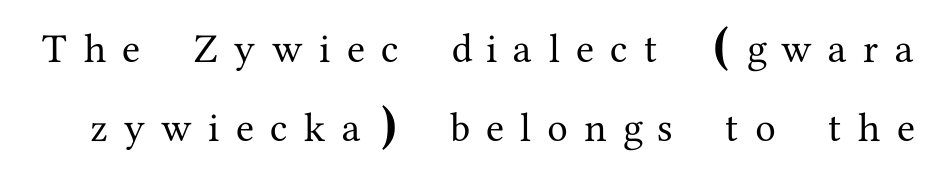
Q: Is the text italic (slanted)? A: No, it is upright.
Q: Is the typeface a serif or a sans-serif typeface? A: Serif.
Q: Is the text underlined? A: No.
Q: Is the spacing between letters normal or unusually wide? A: Unusually wide.
Q: Is the spacing between lines tight, normal or loose? A: Loose.
Q: Width (condensed, normal, or wide)? A: Normal.
Q: Stroke contrast? A: Medium.
Q: x-height? A: Medium.
Q: Monospaced? A: No.
